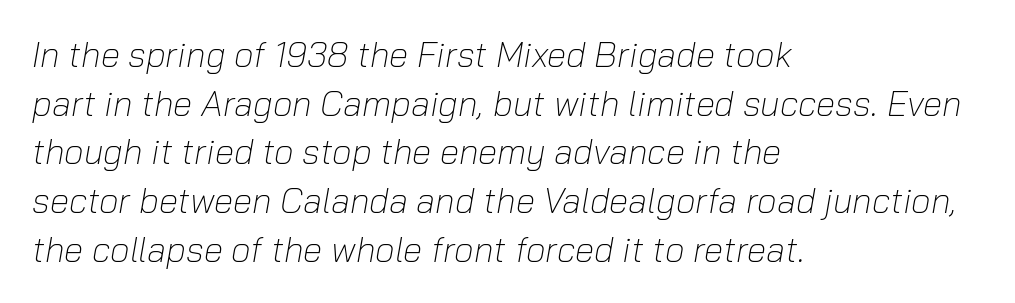
Visually the block forms a straight wall on the left and a jagged coastline on the right. Slant detected: the letters are inclined. Quick note: underline off. Nothing unusual about the tracking: characters are spaced as the font intends. Weight: in the light-to-regular range.
